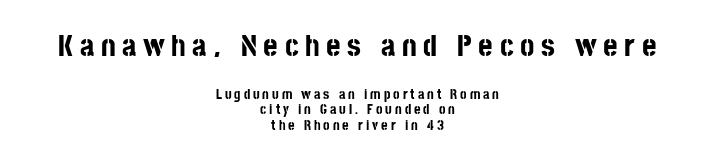
{"serif": "no", "italic": "no", "bold": "yes", "weight": "bold", "width": "condensed", "stroke_contrast": "low", "x_height": "large", "monospaced": "no", "underline": "no", "align": "center", "line_spacing": "tight", "line_spacing_ratio": 1.12, "letter_spacing": "wide", "letter_spacing_em": 0.21, "larger_block": "first", "size_ratio": 2.21, "glyph_px": 31}
